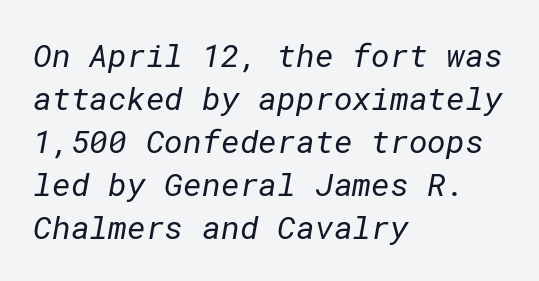
The image shows 32 px regular-weight sans-serif type; set left-aligned, normal line spacing (1.34x), normal letter spacing, not underlined; low stroke contrast and a medium x-height.
